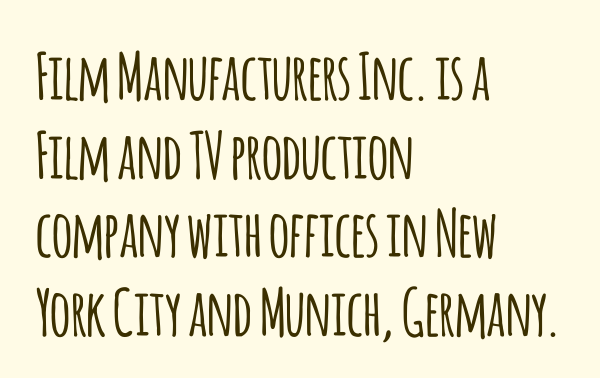
The image shows 64 px condensed sans-serif type, upright; set left-aligned, line spacing 1.23x, normal letter spacing, not underlined; low stroke contrast and a large x-height.
